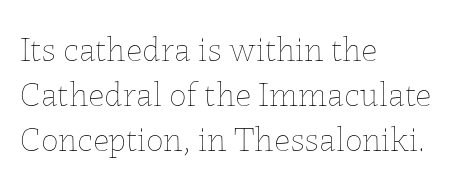
The image shows 35 px thin type, upright; set left-aligned, normal line spacing (1.29x), normal letter spacing, not underlined; low stroke contrast and a medium x-height.
